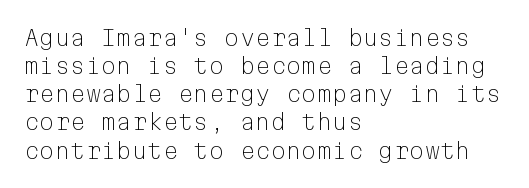
The image shows 22 px text type, upright; set left-aligned, normal line spacing (1.28x), normal letter spacing, not underlined.
